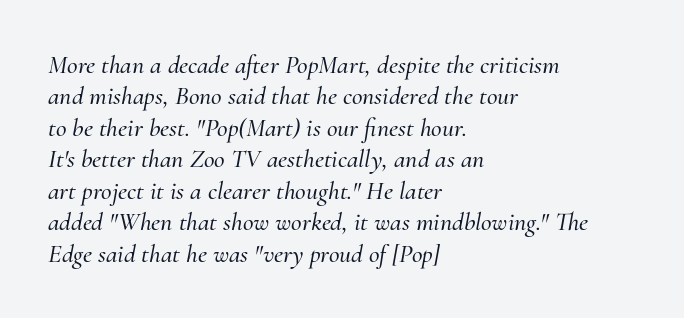
Q: Is the text italic (slanted)? A: Yes, it leans right by about 10 degrees.
Q: Is the text underlined? A: No.
Q: How is the paragraph aligned? A: Left-aligned.
Q: Is the spacing between letters normal or unusually wide? A: Normal.
